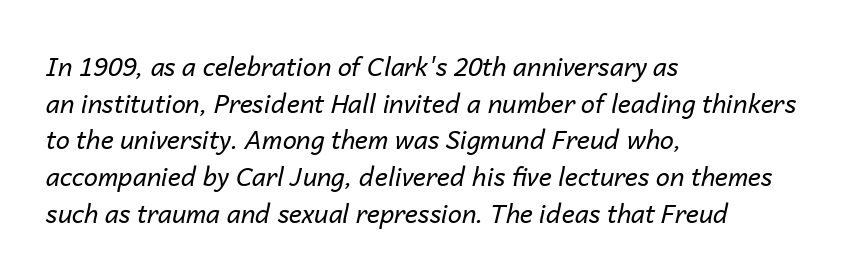
Q: Is the text bold? A: No.
Q: Is the text italic (slanted)? A: Yes, it leans right by about 14 degrees.
Q: Is the text underlined? A: No.
Q: How is the paragraph aligned? A: Left-aligned.
Q: Is the spacing between letters normal or unusually wide? A: Normal.
Q: Is the spacing between lines tight, normal or loose? A: Normal.
